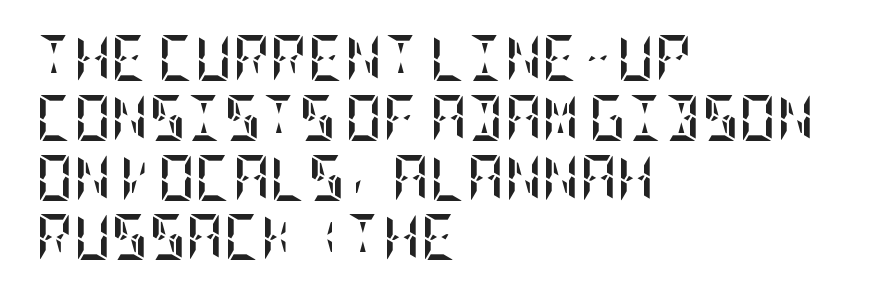
Q: Is the text bold? A: Yes.
Q: Is the text italic (slanted)? A: No, it is upright.
Q: Is the text underlined? A: No.
Q: How is the paragraph aligned? A: Left-aligned.
Q: Is the spacing between letters normal or unusually wide? A: Normal.
Q: Is the spacing between lines tight, normal or loose? A: Normal.
Q: Width (condensed, normal, or wide)? A: Condensed.
Q: Stroke contrast? A: Low.
Q: x-height? A: Large.
